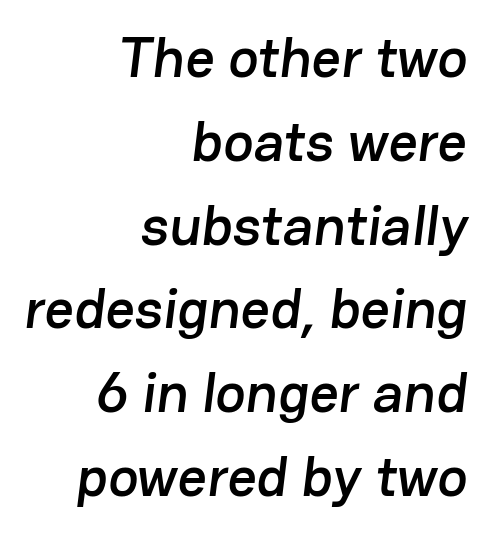
{"serif": "no", "width": "normal", "stroke_contrast": "low", "x_height": "medium", "monospaced": "no", "underline": "no", "align": "right", "line_spacing": "normal", "line_spacing_ratio": 1.47, "letter_spacing": "normal", "letter_spacing_em": 0.0, "glyph_px": 57}
